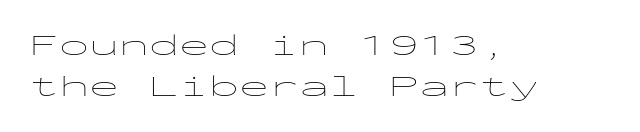
{"serif": "no", "italic": "no", "bold": "no", "weight": "thin", "width": "wide", "stroke_contrast": "low", "x_height": "medium", "monospaced": "yes", "underline": "no", "align": "left", "line_spacing": "normal", "line_spacing_ratio": 1.37, "letter_spacing": "normal", "letter_spacing_em": 0.0, "glyph_px": 30}
